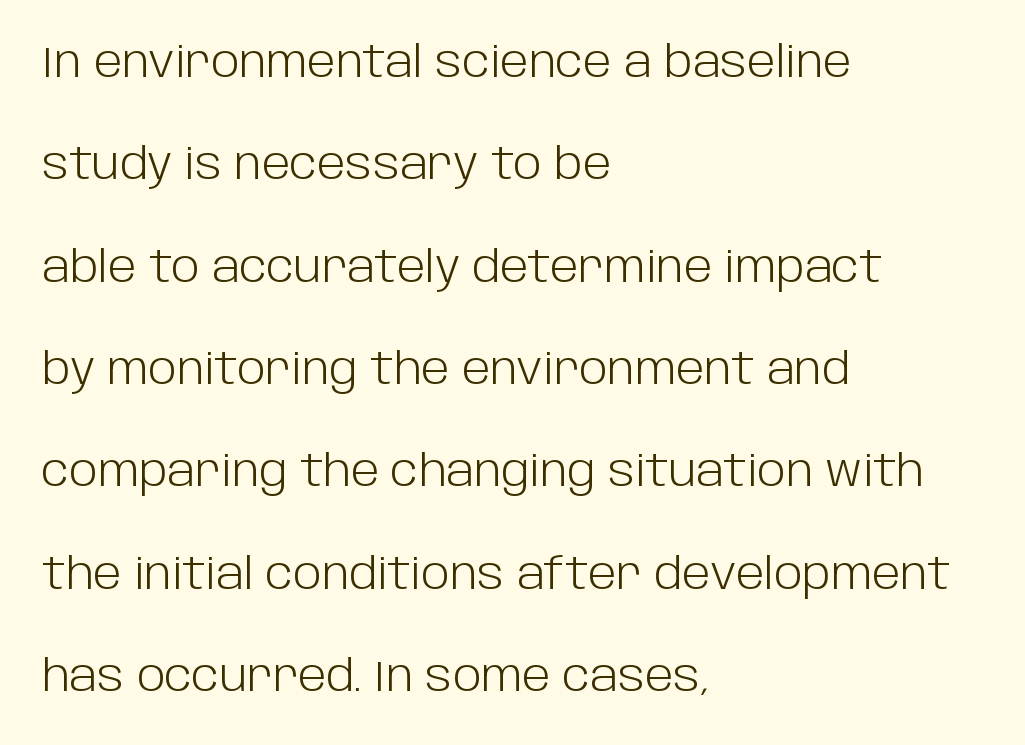
The rag falls on the right side of this text block. Baseline-to-baseline distance is far greater than the letter height. Quick note: not italic, upright. Looks like regular typesetting: each glyph gets only the width it needs. Look at the tracking — it's just the regular setting, nothing added.
